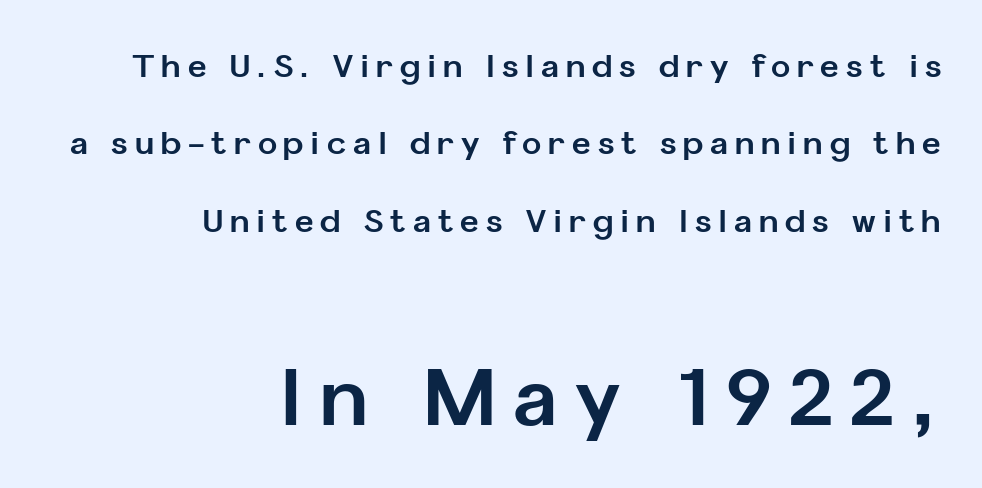
Q: Is the text bold? A: Yes.
Q: Is the text italic (slanted)? A: No, it is upright.
Q: Is the typeface a serif or a sans-serif typeface? A: Sans-serif.
Q: Is the text underlined? A: No.
Q: How is the paragraph aligned? A: Right-aligned.
Q: Is the spacing between letters normal or unusually wide? A: Unusually wide.
Q: Is the spacing between lines tight, normal or loose? A: Loose.
Q: Which block of text is set in a larger size, the first (top) or the second (bottom)? A: The second (bottom) one.
Q: Width (condensed, normal, or wide)? A: Normal.
Q: Stroke contrast? A: Low.
Q: x-height? A: Medium.
Q: Monospaced? A: No.
